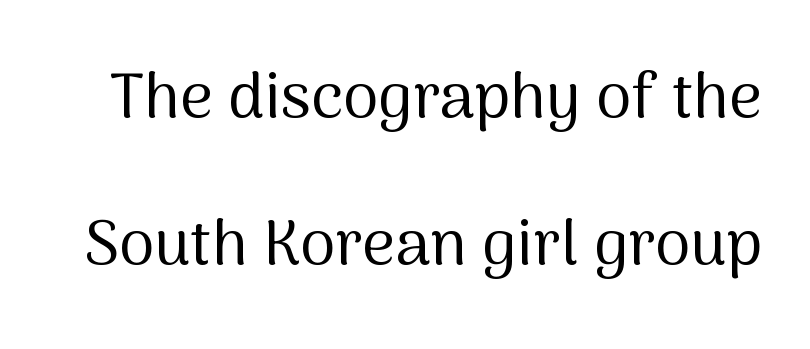
Q: Is the text bold? A: No.
Q: Is the text italic (slanted)? A: No, it is upright.
Q: Is the typeface a serif or a sans-serif typeface? A: Sans-serif.
Q: Is the text underlined? A: No.
Q: Is the spacing between letters normal or unusually wide? A: Normal.
Q: Is the spacing between lines tight, normal or loose? A: Loose.
Q: Width (condensed, normal, or wide)? A: Normal.
Q: Stroke contrast? A: Medium.
Q: x-height? A: Medium.
Q: Monospaced? A: No.
